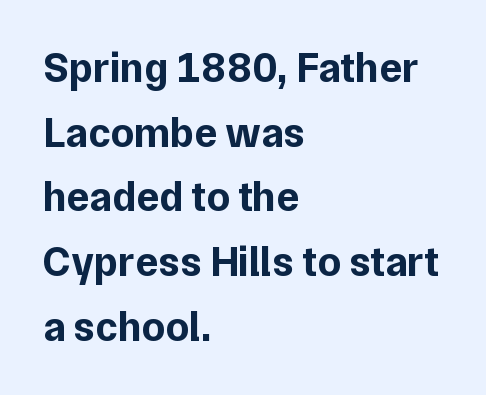
The image shows 42 px bold sans-serif type, upright; set left-aligned, normal line spacing (1.54x), normal letter spacing, not underlined; low stroke contrast and a medium x-height.
